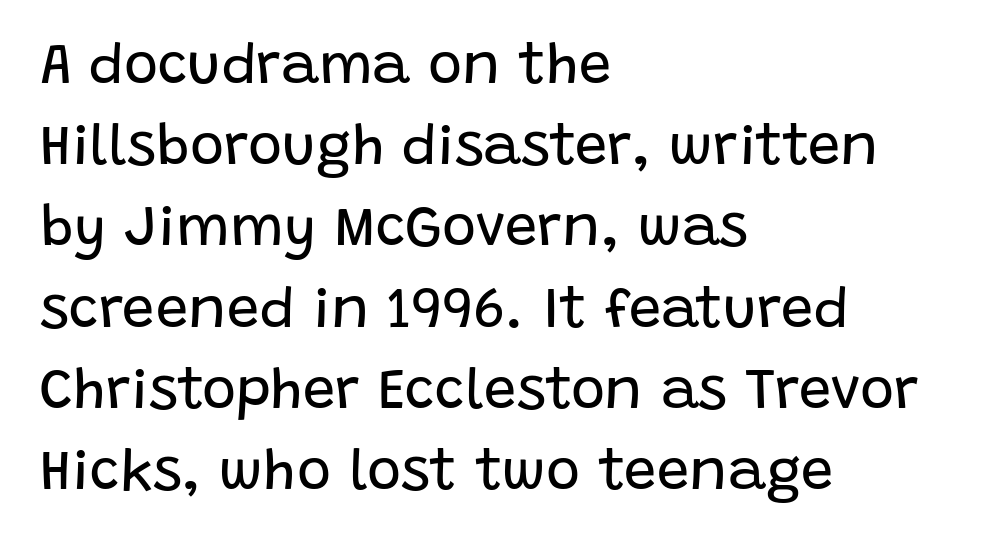
Q: Is the text bold? A: No.
Q: Is the text italic (slanted)? A: No, it is upright.
Q: Is the typeface a serif or a sans-serif typeface? A: Sans-serif.
Q: Is the text underlined? A: No.
Q: How is the paragraph aligned? A: Left-aligned.
Q: Is the spacing between letters normal or unusually wide? A: Normal.
Q: Is the spacing between lines tight, normal or loose? A: Normal.
Q: Width (condensed, normal, or wide)? A: Normal.
Q: Stroke contrast? A: Low.
Q: x-height? A: Large.
Q: Monospaced? A: No.
